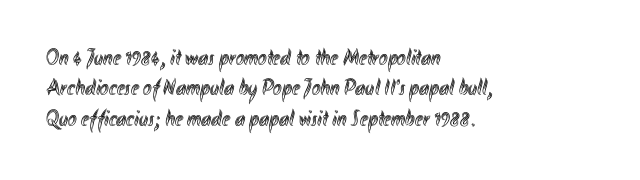
The face used here is rendered with its standard letterfit. These lines are set flush left with a ragged right edge. The glyphs are unaccompanied by any horizontal stroke below them. Normally led — the rows are evenly, conventionally spaced.
